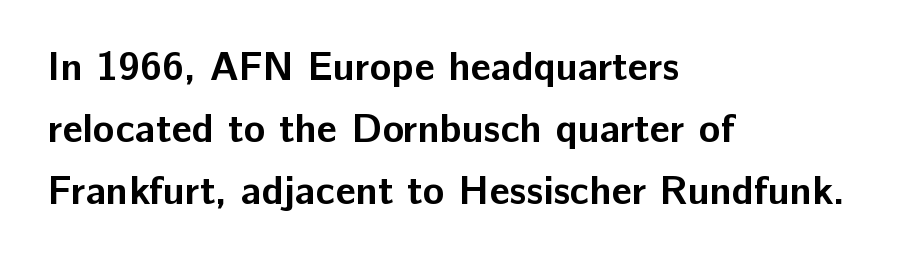
{"serif": "no", "italic": "no", "bold": "yes", "weight": "bold", "width": "normal", "stroke_contrast": "low", "x_height": "medium", "monospaced": "no", "underline": "no", "align": "left", "line_spacing": "normal", "line_spacing_ratio": 1.55, "letter_spacing": "normal", "letter_spacing_em": 0.0, "glyph_px": 40}
